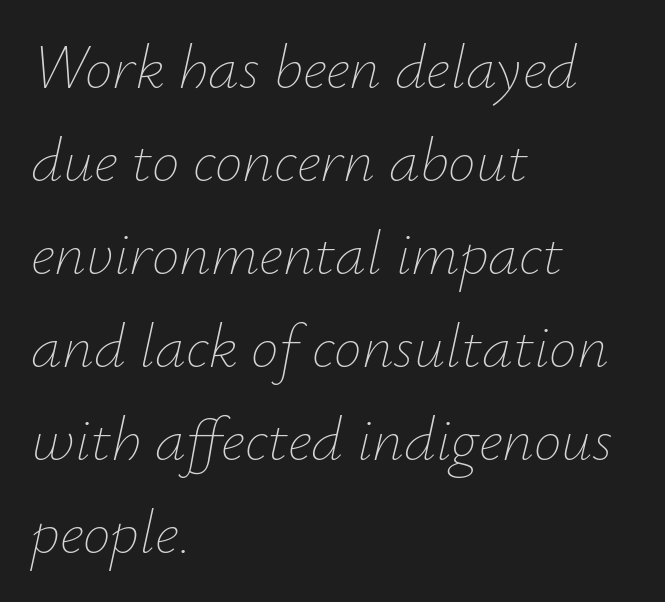
Q: Is the text bold? A: No.
Q: Is the text italic (slanted)? A: Yes, it leans right by about 12 degrees.
Q: Is the text underlined? A: No.
Q: How is the paragraph aligned? A: Left-aligned.
Q: Is the spacing between letters normal or unusually wide? A: Normal.
Q: Is the spacing between lines tight, normal or loose? A: Normal.
Q: Width (condensed, normal, or wide)? A: Normal.
Q: Stroke contrast? A: Low.
Q: x-height? A: Small.
Q: Monospaced? A: No.
